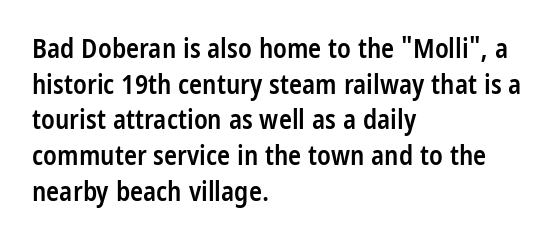
The image shows 27 px text type, upright; set left-aligned, normal line spacing (1.32x), normal letter spacing, not underlined.
